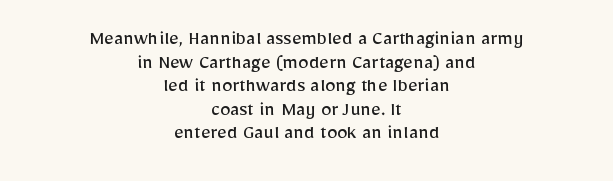
Q: Is the text bold? A: No.
Q: Is the text italic (slanted)? A: No, it is upright.
Q: Is the text underlined? A: No.
Q: How is the paragraph aligned? A: Centered.
Q: Is the spacing between letters normal or unusually wide? A: Normal.
Q: Is the spacing between lines tight, normal or loose? A: Tight.
